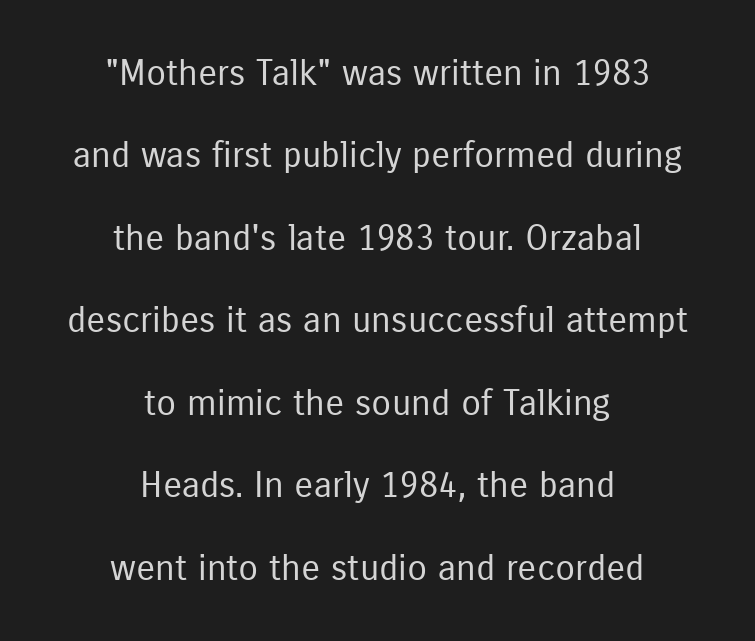
The image shows 36 px regular-weight, condensed sans-serif type, upright; set centered, loose line spacing (2.29x), normal letter spacing, not underlined; low stroke contrast and a medium x-height.
